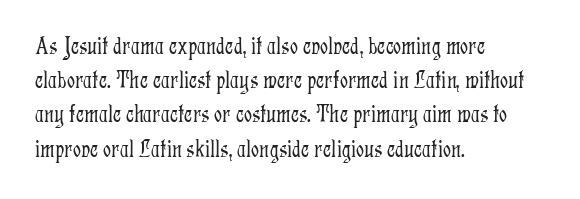
The image shows 25 px text type, upright; set left-aligned, normal line spacing (1.37x), normal letter spacing, not underlined.
